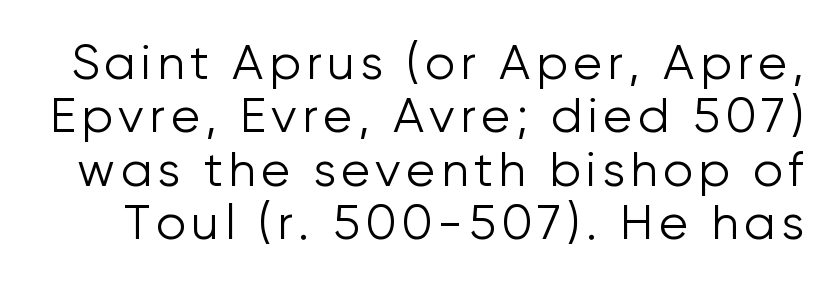
Q: Is the text bold? A: No.
Q: Is the text italic (slanted)? A: No, it is upright.
Q: Is the typeface a serif or a sans-serif typeface? A: Sans-serif.
Q: Is the text underlined? A: No.
Q: Is the spacing between lines tight, normal or loose? A: Tight.
Q: Width (condensed, normal, or wide)? A: Normal.
Q: Stroke contrast? A: Low.
Q: x-height? A: Medium.
Q: Monospaced? A: No.
